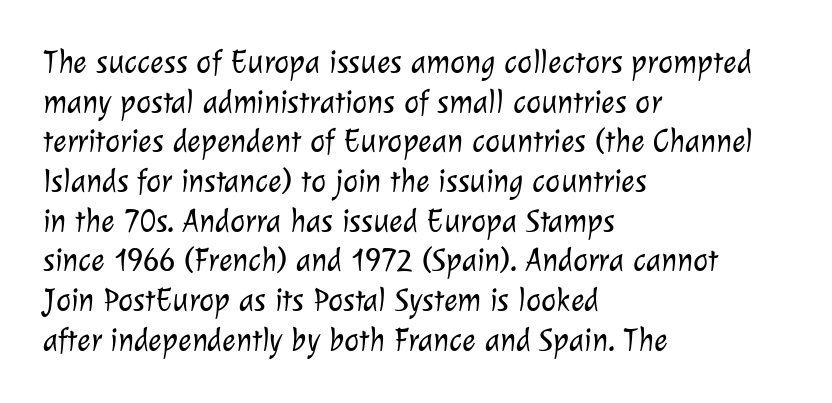
{"serif": "no", "bold": "no", "weight": "light", "width": "normal", "stroke_contrast": "low", "x_height": "medium", "monospaced": "no", "underline": "no", "align": "left", "line_spacing_ratio": 1.24, "letter_spacing": "normal", "letter_spacing_em": 0.0, "glyph_px": 32}
